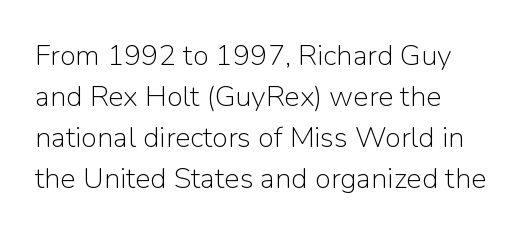
Stroke terminals: plain, sans-serif. The typesetter chose a ragged-right arrangement here. Compared with typical body copy, the letter spacing here is the same. On a weight scale, this lands at 450 or below.
